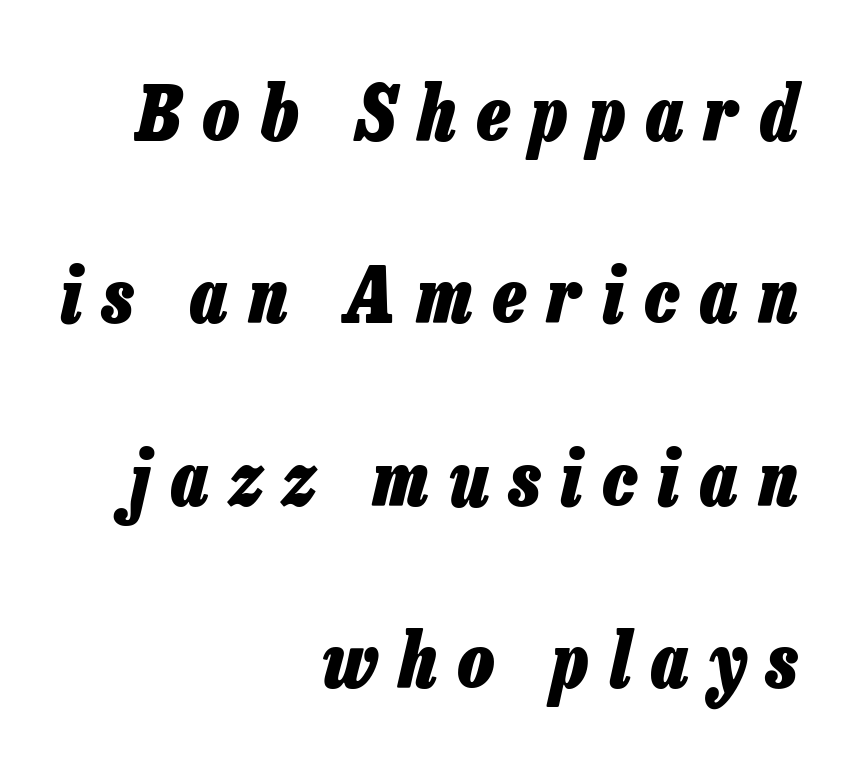
Q: Is the text bold? A: Yes.
Q: Is the text italic (slanted)? A: Yes, it leans right by about 13 degrees.
Q: Is the text underlined? A: No.
Q: How is the paragraph aligned? A: Right-aligned.
Q: Is the spacing between letters normal or unusually wide? A: Unusually wide.
Q: Is the spacing between lines tight, normal or loose? A: Loose.
Q: Width (condensed, normal, or wide)? A: Condensed.
Q: Stroke contrast? A: Low.
Q: x-height? A: Medium.
Q: Monospaced? A: No.
